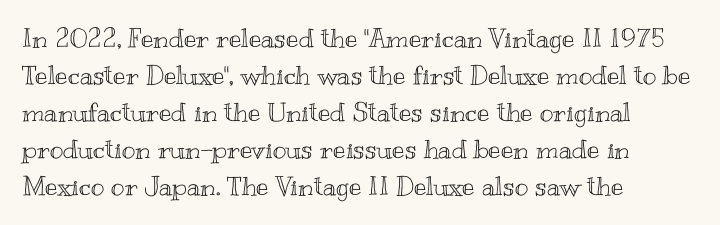
The image shows 26 px text type, upright; set left-aligned, normal line spacing (1.42x), normal letter spacing, not underlined.
